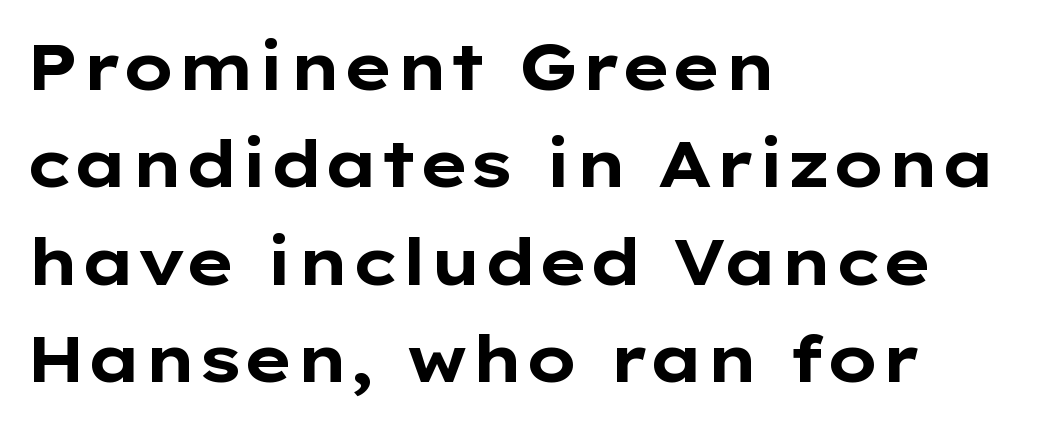
The image shows 65 px bold, wide sans-serif type, upright; set left-aligned, normal line spacing (1.5x), normal letter spacing, not underlined; low stroke contrast and a medium x-height.
